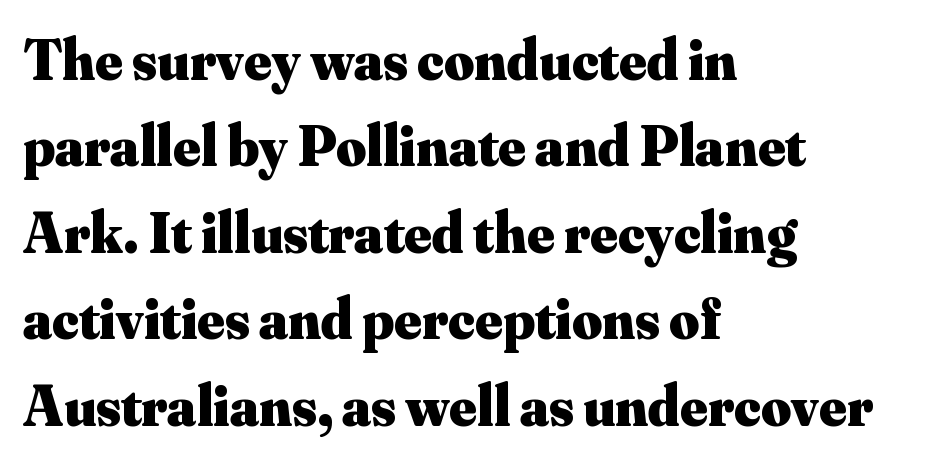
The image shows 58 px heavy serif type, upright; set left-aligned, normal line spacing (1.49x), normal letter spacing, not underlined; medium stroke contrast and a small x-height.
